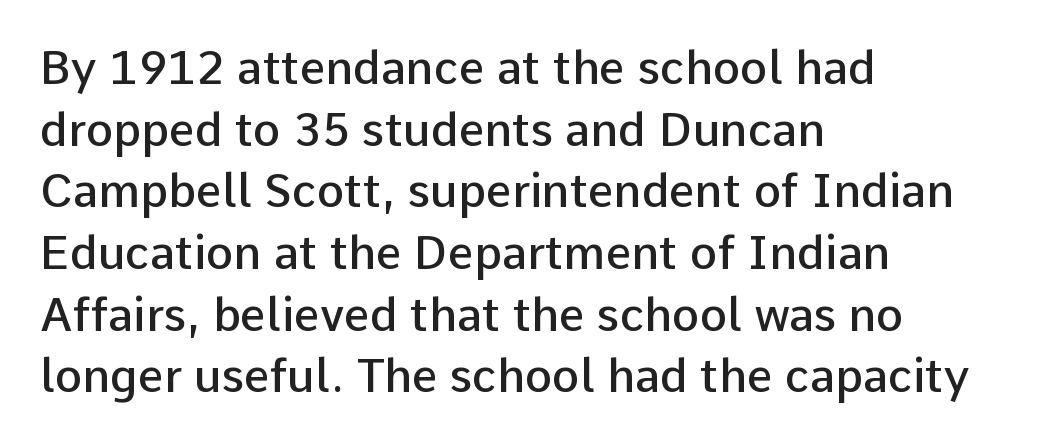
The image shows 46 px semibold sans-serif type, upright; set left-aligned, normal line spacing (1.34x), normal letter spacing, not underlined; low stroke contrast and a medium x-height.
